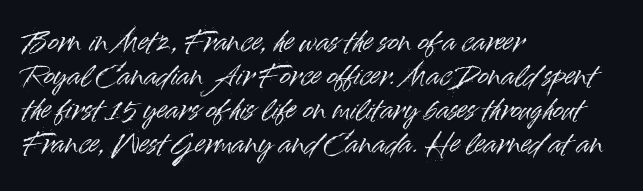
The passage is arranged the way most books set body copy — flush left. The rows are spaced the way most documents space them. The letterforms sit shoulder to shoulder at normal distance. Honestly, there is no underline to notice here at all.
